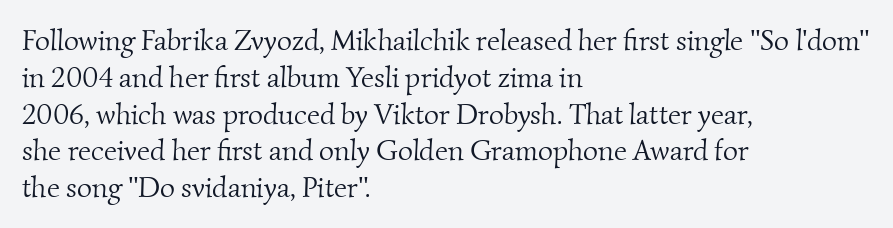
Has an underline been added? It has not. Character widths vary here, with narrow letters taking less room than wide ones. These lines sit exactly where default settings would place them. Left-aligned paragraph, ragged on the right. Stroke terminals: seriffed. This reads as an unemphasized weight, regular at the heaviest.
